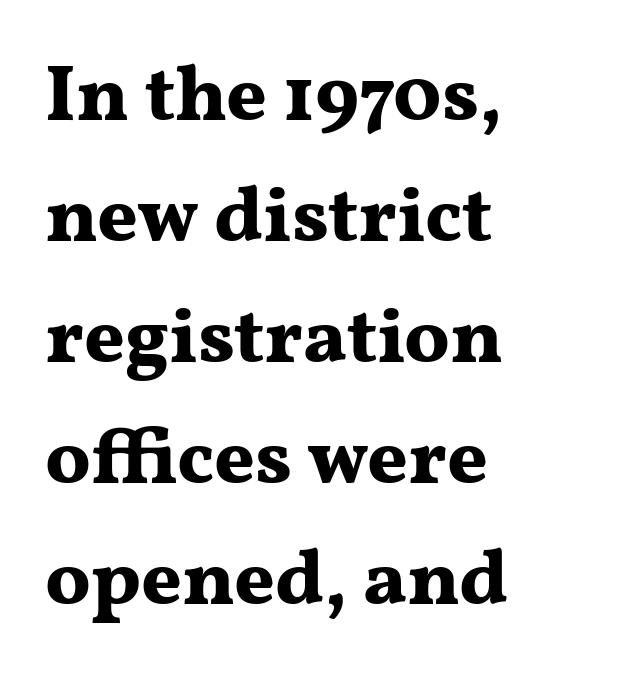
Q: Is the text bold? A: Yes.
Q: Is the text italic (slanted)? A: No, it is upright.
Q: Is the typeface a serif or a sans-serif typeface? A: Serif.
Q: Is the text underlined? A: No.
Q: How is the paragraph aligned? A: Left-aligned.
Q: Is the spacing between letters normal or unusually wide? A: Normal.
Q: Is the spacing between lines tight, normal or loose? A: Normal.
Q: Width (condensed, normal, or wide)? A: Wide.
Q: Stroke contrast? A: Medium.
Q: x-height? A: Medium.
Q: Monospaced? A: No.
